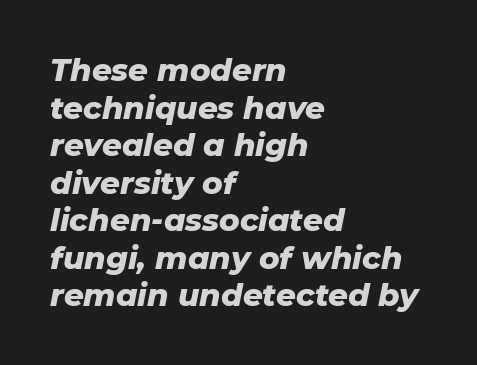
Q: Is the text bold? A: Yes.
Q: Is the text italic (slanted)? A: Yes, it leans right by about 11 degrees.
Q: Is the text underlined? A: No.
Q: How is the paragraph aligned? A: Left-aligned.
Q: Is the spacing between letters normal or unusually wide? A: Normal.
Q: Width (condensed, normal, or wide)? A: Normal.
Q: Stroke contrast? A: Low.
Q: x-height? A: Medium.
Q: Monospaced? A: No.
